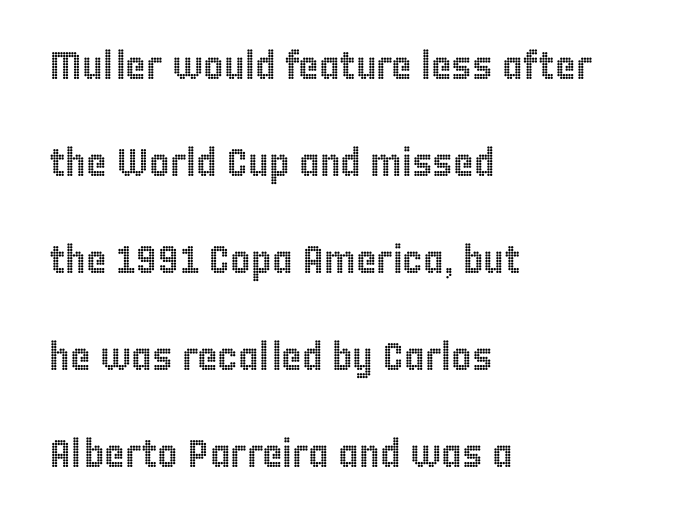
The image shows 39 px condensed type, upright; set left-aligned, loose line spacing (2.49x), normal letter spacing, not underlined; a large x-height.
